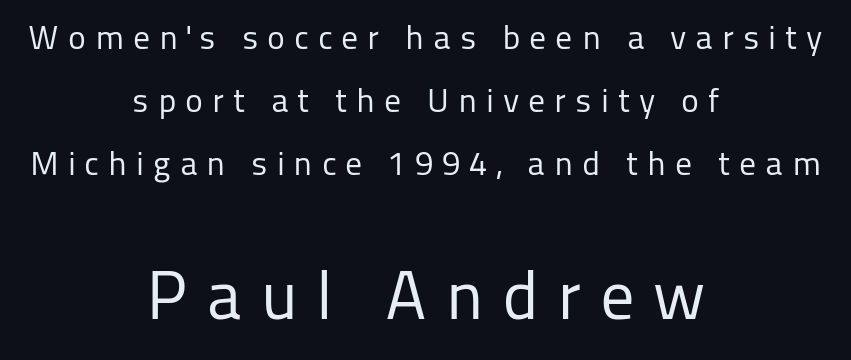
The image shows 69 px regular-weight sans-serif type, upright; set centered, line spacing 1.85x, unusually wide letter spacing (+0.26 em), not underlined; the second (bottom) block is 2.03x larger; low stroke contrast and a medium x-height.
